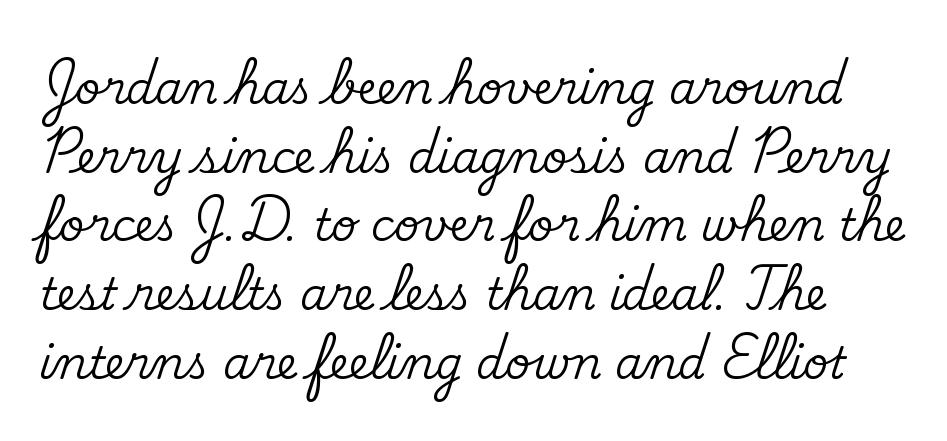
{"width": "normal", "stroke_contrast": "medium", "x_height": "small", "monospaced": "no", "underline": "no", "line_spacing": "normal", "line_spacing_ratio": 1.56, "letter_spacing": "normal", "letter_spacing_em": 0.0, "glyph_px": 44}
